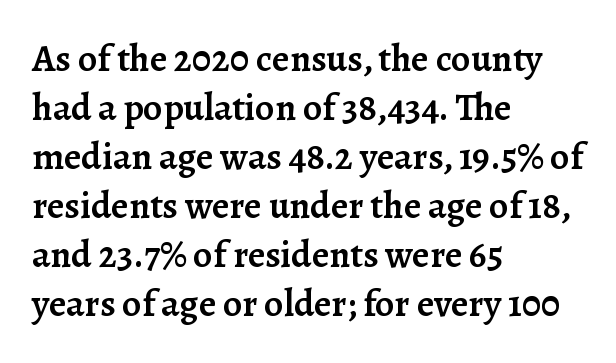
The image shows 38 px semibold serif type, upright; set left-aligned, normal line spacing (1.29x), normal letter spacing, not underlined; low stroke contrast and a medium x-height.
